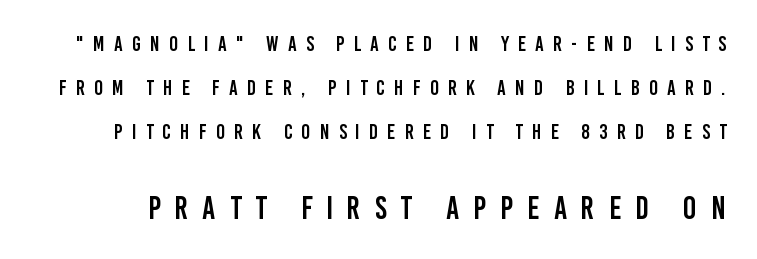
{"serif": "no", "italic": "no", "width": "condensed", "stroke_contrast": "low", "x_height": "large", "monospaced": "no", "underline": "no", "line_spacing": "loose", "line_spacing_ratio": 2.09, "letter_spacing": "wide", "letter_spacing_em": 0.44, "larger_block": "second", "size_ratio": 1.52, "glyph_px": 32}
